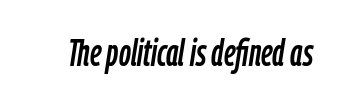
You could not count columns in this text — the font is proportionally spaced. Honestly, there is no underline to notice here at all. Slanted lettering throughout. Standard letterfit; no display-style spreading of the glyphs.
